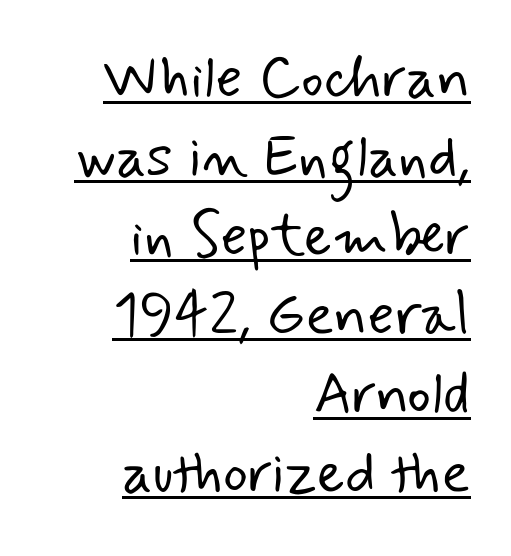
{"serif": "no", "bold": "no", "weight": "light", "width": "normal", "stroke_contrast": "low", "x_height": "small", "monospaced": "no", "underline": "yes", "align": "right", "line_spacing": "normal", "line_spacing_ratio": 1.34, "letter_spacing": "normal", "letter_spacing_em": 0.0, "glyph_px": 59}
